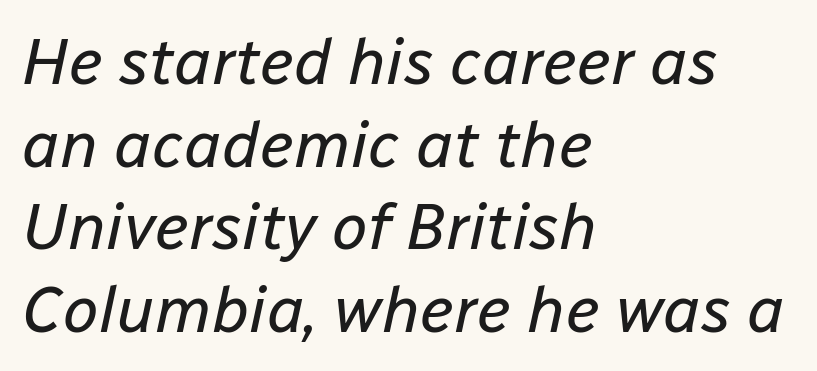
This sample has the flowing, uneven cadence of proportional lettering. Layout note: lines flush left. Whoever set this chose a conventional vertical rhythm. How are the letters spaced? Ordinarily, with no added tracking. The weight would be labelled regular, book, light, or lighter still.
